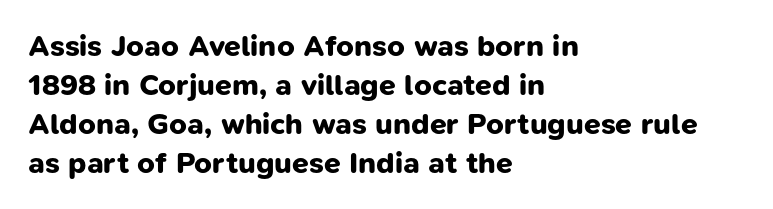
{"serif": "no", "bold": "yes", "weight": "bold", "width": "normal", "stroke_contrast": "low", "x_height": "medium", "monospaced": "no", "underline": "no", "align": "left", "line_spacing": "normal", "line_spacing_ratio": 1.3, "letter_spacing": "normal", "letter_spacing_em": 0.0, "glyph_px": 30}
